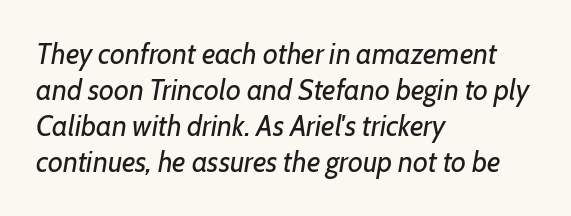
Q: Is the text bold? A: No.
Q: Is the text italic (slanted)? A: Yes, it leans right by about 7 degrees.
Q: Is the text underlined? A: No.
Q: How is the paragraph aligned? A: Left-aligned.
Q: Is the spacing between letters normal or unusually wide? A: Normal.
Q: Width (condensed, normal, or wide)? A: Normal.
Q: Stroke contrast? A: Low.
Q: x-height? A: Medium.
Q: Monospaced? A: No.
